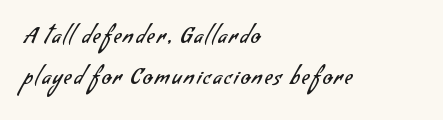
The image shows 21 px text type; set left-aligned, loose line spacing (1.93x), not underlined.
